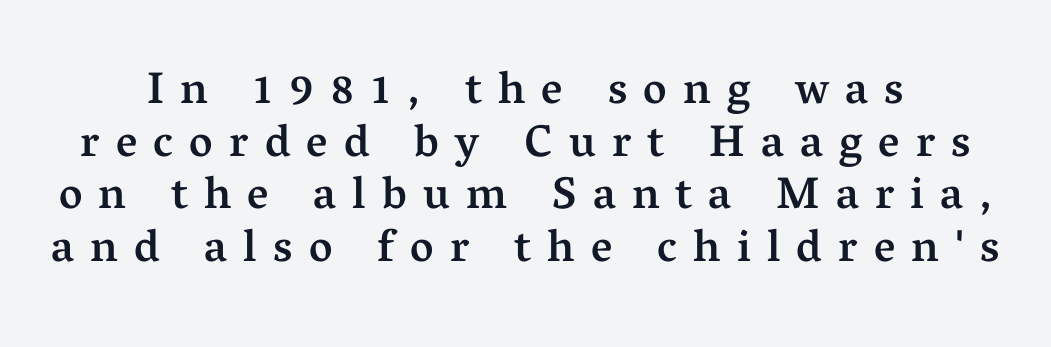
Q: Is the text bold? A: Semi-bold.
Q: Is the text italic (slanted)? A: No, it is upright.
Q: Is the typeface a serif or a sans-serif typeface? A: Serif.
Q: Is the text underlined? A: No.
Q: Is the spacing between letters normal or unusually wide? A: Unusually wide.
Q: Width (condensed, normal, or wide)? A: Normal.
Q: Stroke contrast? A: Medium.
Q: x-height? A: Medium.
Q: Monospaced? A: No.
